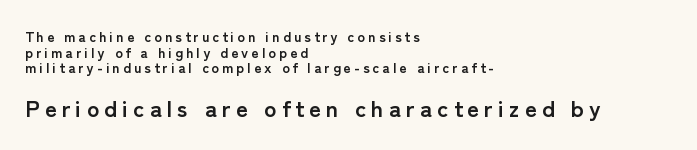
The words here are not underlined. Does extra space separate the letters? Yes, quite a lot of it. Posture: straight, roman, zero tilt. Which margin do the lines hug? The left one — the right edge is uneven. I'd describe the lettering as bold — thick and assertive.
